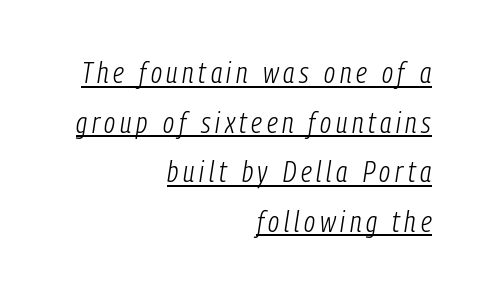
This sample carries an underscore along the baseline area. The letters advance in unequal steps, a hallmark of proportional type. Think standard paragraph weight, or any step lighter than that. Where is the straight margin? On the right. Does the lettering tilt? It does — this is italic.
